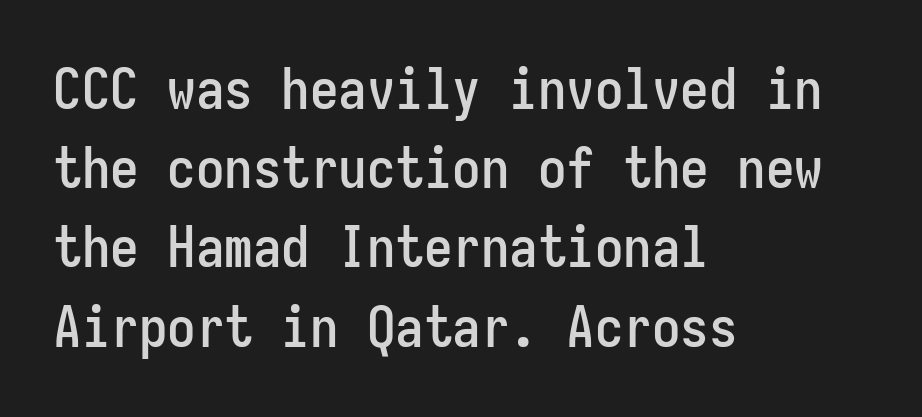
Q: Is the text italic (slanted)? A: No, it is upright.
Q: Is the typeface a serif or a sans-serif typeface? A: Sans-serif.
Q: Is the text underlined? A: No.
Q: How is the paragraph aligned? A: Left-aligned.
Q: Is the spacing between letters normal or unusually wide? A: Normal.
Q: Is the spacing between lines tight, normal or loose? A: Normal.
Q: Width (condensed, normal, or wide)? A: Condensed.
Q: Stroke contrast? A: Low.
Q: x-height? A: Medium.
Q: Monospaced? A: Yes.
